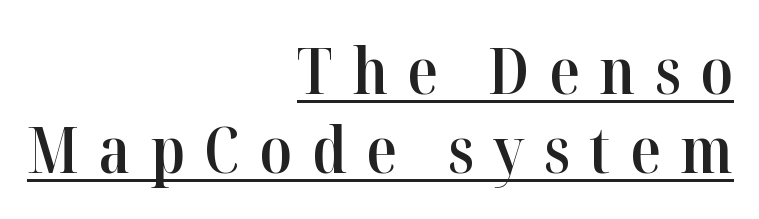
Q: Is the text bold? A: Semi-bold.
Q: Is the text italic (slanted)? A: No, it is upright.
Q: Is the typeface a serif or a sans-serif typeface? A: Serif.
Q: Is the text underlined? A: Yes.
Q: How is the paragraph aligned? A: Right-aligned.
Q: Is the spacing between letters normal or unusually wide? A: Unusually wide.
Q: Is the spacing between lines tight, normal or loose? A: Normal.
Q: Width (condensed, normal, or wide)? A: Normal.
Q: Stroke contrast? A: High.
Q: x-height? A: Medium.
Q: Monospaced? A: No.
